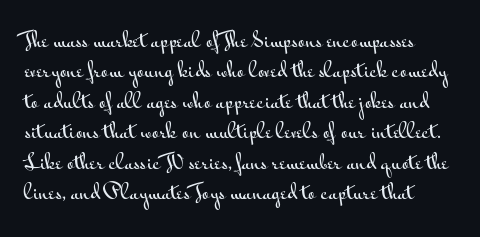
The image shows 20 px text type; set normal line spacing (1.52x), normal letter spacing, not underlined.
